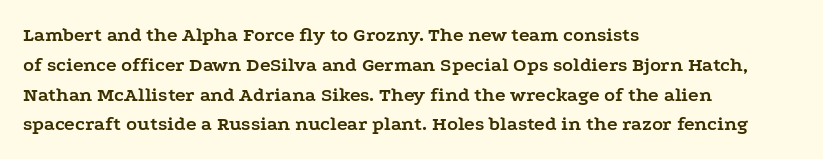
Q: Is the text bold? A: Yes.
Q: Is the text italic (slanted)? A: No, it is upright.
Q: Is the text underlined? A: No.
Q: How is the paragraph aligned? A: Left-aligned.
Q: Is the spacing between letters normal or unusually wide? A: Normal.
Q: Is the spacing between lines tight, normal or loose? A: Normal.
